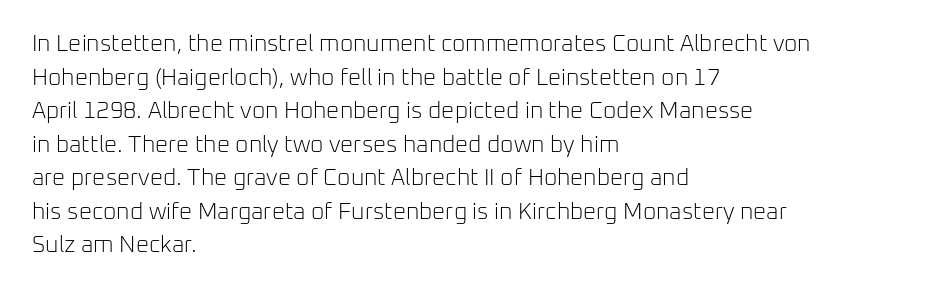
The image shows 23 px text type, upright; set left-aligned, normal line spacing (1.46x), normal letter spacing, not underlined.
